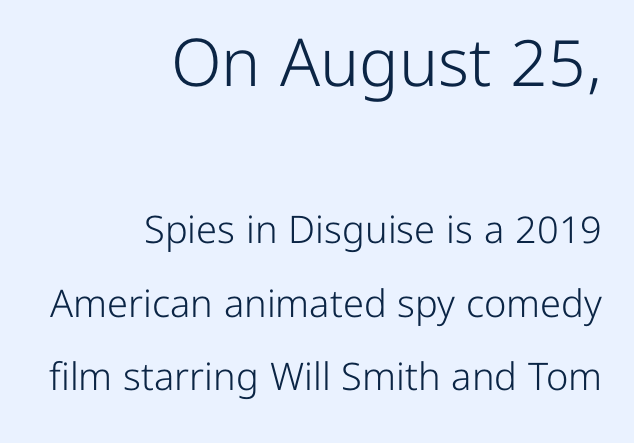
The image shows 66 px light sans-serif type, upright; set right-aligned, loose line spacing (1.93x), normal letter spacing, not underlined; the first (top) block is 1.74x larger; low stroke contrast and a medium x-height.
